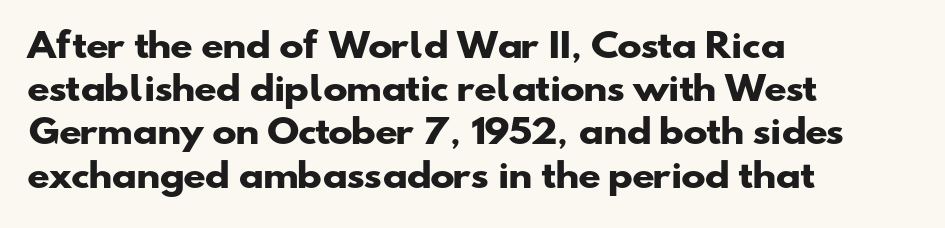
The image shows 33 px heavy, wide sans-serif type; set left-aligned, normal line spacing (1.31x), normal letter spacing, not underlined; low stroke contrast and a small x-height.
